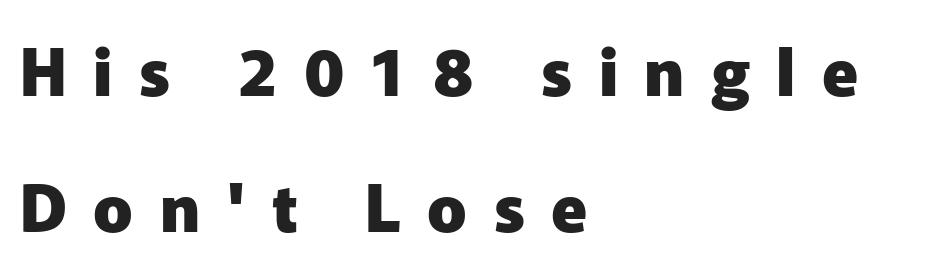
{"serif": "no", "italic": "no", "bold": "yes", "weight": "heavy", "width": "normal", "stroke_contrast": "low", "x_height": "medium", "monospaced": "no", "underline": "no", "align": "left", "line_spacing": "loose", "line_spacing_ratio": 2.09, "letter_spacing": "wide", "letter_spacing_em": 0.41, "glyph_px": 65}
